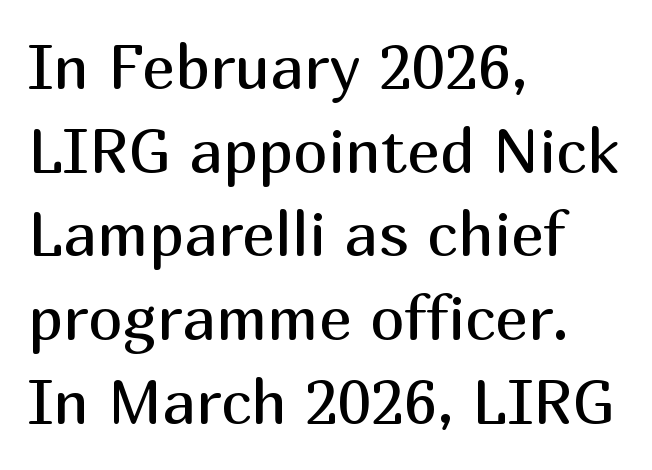
The image shows 62 px regular-weight sans-serif type, upright; set left-aligned, normal line spacing (1.35x), normal letter spacing, not underlined; medium stroke contrast and a medium x-height.
